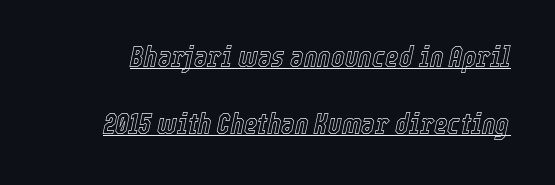
The image shows 29 px condensed type, italic (leaning right); set loose line spacing (2.3x), normal letter spacing, underlined; a medium x-height.
